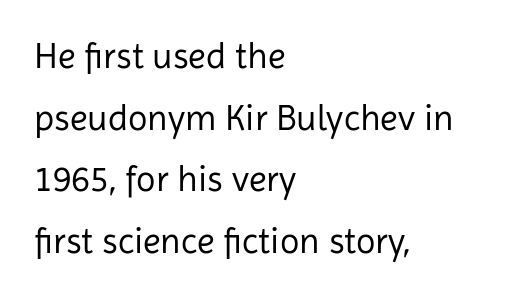
Q: Is the text bold? A: No.
Q: Is the text italic (slanted)? A: No, it is upright.
Q: Is the typeface a serif or a sans-serif typeface? A: Sans-serif.
Q: Is the text underlined? A: No.
Q: How is the paragraph aligned? A: Left-aligned.
Q: Is the spacing between letters normal or unusually wide? A: Normal.
Q: Width (condensed, normal, or wide)? A: Normal.
Q: Stroke contrast? A: Low.
Q: x-height? A: Medium.
Q: Monospaced? A: No.
